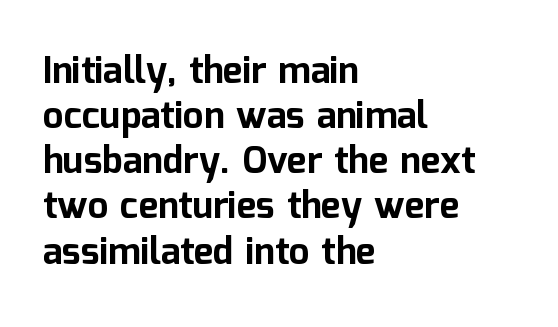
Q: Is the text bold? A: Yes.
Q: Is the text italic (slanted)? A: No, it is upright.
Q: Is the typeface a serif or a sans-serif typeface? A: Sans-serif.
Q: Is the text underlined? A: No.
Q: How is the paragraph aligned? A: Left-aligned.
Q: Is the spacing between letters normal or unusually wide? A: Normal.
Q: Width (condensed, normal, or wide)? A: Normal.
Q: Stroke contrast? A: Low.
Q: x-height? A: Medium.
Q: Monospaced? A: No.
